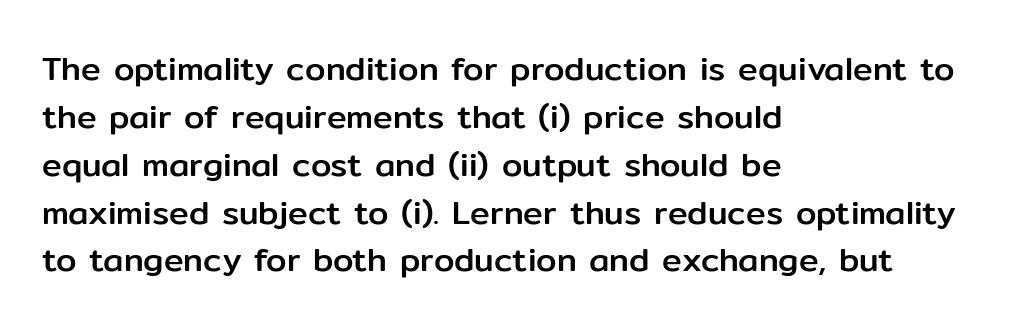
{"serif": "no", "italic": "no", "width": "normal", "stroke_contrast": "low", "x_height": "medium", "monospaced": "no", "underline": "no", "align": "left", "line_spacing": "normal", "line_spacing_ratio": 1.45, "letter_spacing": "normal", "letter_spacing_em": 0.0, "glyph_px": 33}
